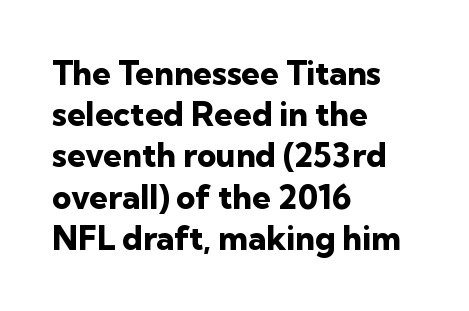
The image shows 33 px heavy sans-serif type, upright; set left-aligned, normal line spacing (1.25x), normal letter spacing, not underlined; low stroke contrast and a medium x-height.
